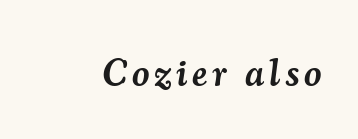
An italicized treatment has been applied to the whole sample. The face used here is proportionally spaced, like ordinary book or web type. The space beneath each line is pristine and unruled. A typesetter would label this face a serif. Typographic density is moderately raised because the face is semibold.
